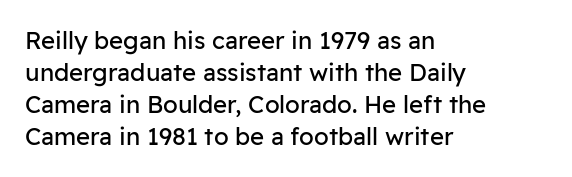
{"italic": "no", "bold": "no", "underline": "no", "align": "left", "line_spacing": "normal", "line_spacing_ratio": 1.34, "letter_spacing": "normal", "letter_spacing_em": 0.0, "glyph_px": 24}
